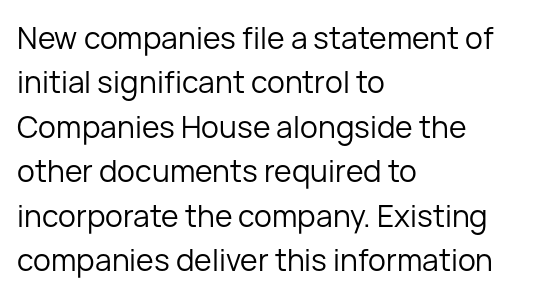
All the whitespace from short lines collects on the right. Check under the words: just untouched page. The horizontal fit of the characters is conventional and even. Grotesque or geometric, the face here clearly has no serifs.
